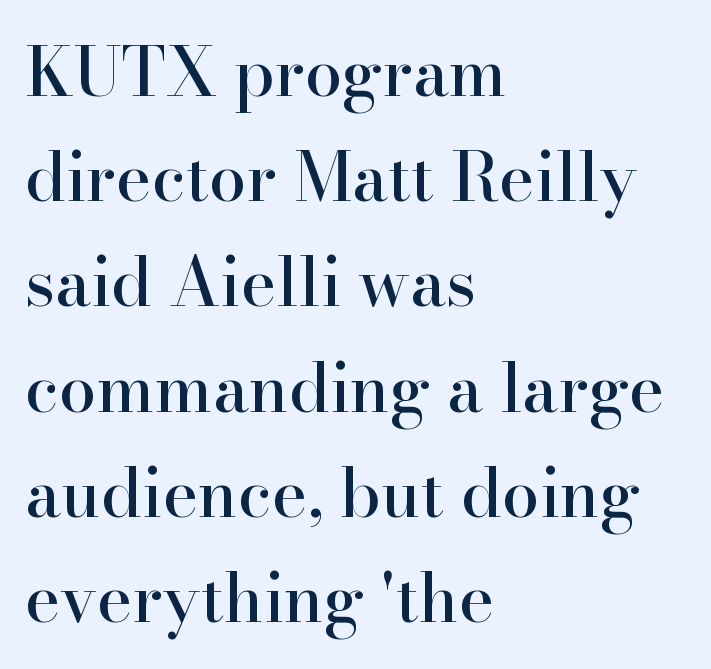
{"serif": "yes", "italic": "no", "width": "normal", "stroke_contrast": "high", "x_height": "small", "monospaced": "no", "underline": "no", "align": "left", "line_spacing": "normal", "line_spacing_ratio": 1.57, "letter_spacing": "normal", "letter_spacing_em": 0.0, "glyph_px": 67}
